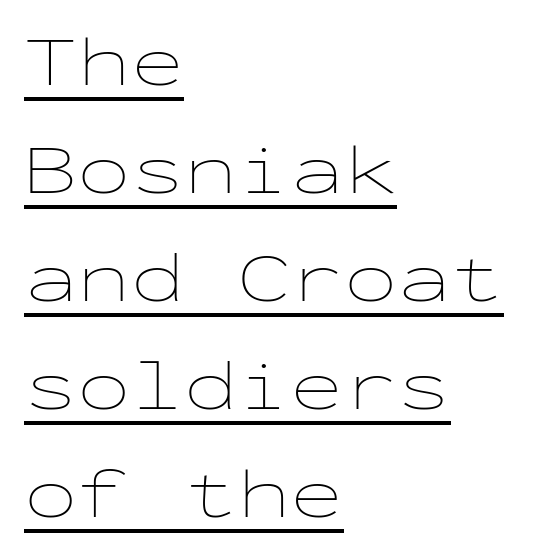
Whoever set this chose a conventional vertical rhythm. The sample's only ornament is a line tracing under the words. The text block is weighted toward the left margin, trailing off unevenly rightward. Heaviness? Minimal to ordinary, like unemphasized prose.
